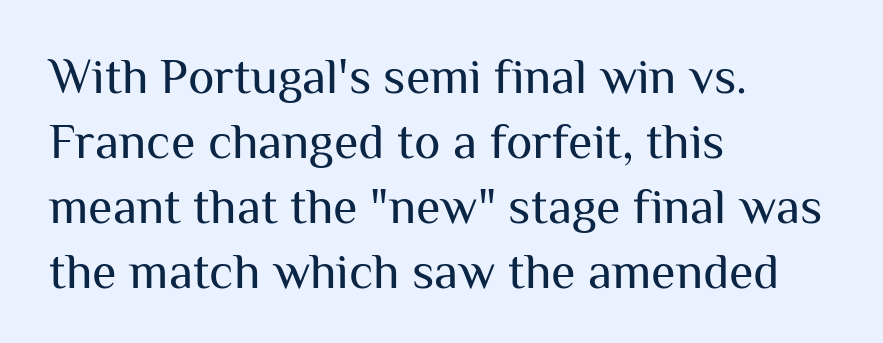
Is this a sans? Yes — the strokes have no serifs. The lines are quadded left. Regarding leading, the lines here are spaced in the standard way. Each letter keeps its own natural width here, so spacing adapts to shape. Quick note: underline off.
